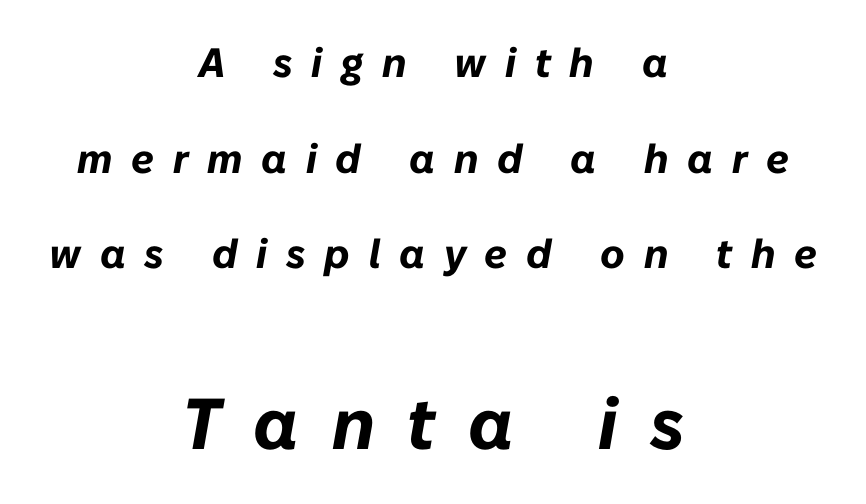
{"italic": "yes", "lean": "right", "slant_degrees": 10, "bold": "yes", "weight": "bold", "width": "normal", "stroke_contrast": "low", "x_height": "medium", "monospaced": "no", "underline": "no", "align": "center", "line_spacing": "loose", "line_spacing_ratio": 2.33, "letter_spacing": "wide", "letter_spacing_em": 0.46, "larger_block": "second", "size_ratio": 1.76, "glyph_px": 72}
